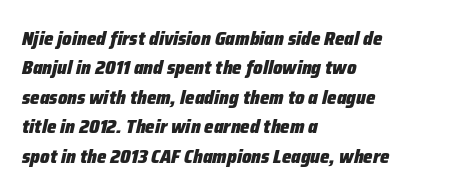
Q: Is the text bold? A: Yes.
Q: Is the text italic (slanted)? A: Yes, it leans right by about 12 degrees.
Q: Is the text underlined? A: No.
Q: How is the paragraph aligned? A: Left-aligned.
Q: Is the spacing between letters normal or unusually wide? A: Normal.
Q: Is the spacing between lines tight, normal or loose? A: Normal.
